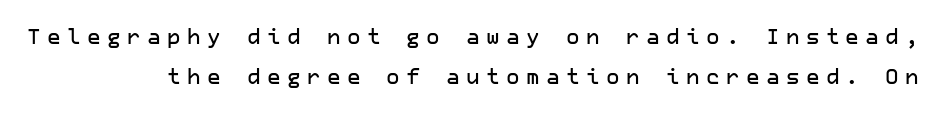
The image shows 21 px text type, upright; set loose line spacing (1.9x), unusually wide letter spacing (+0.3 em), not underlined.
